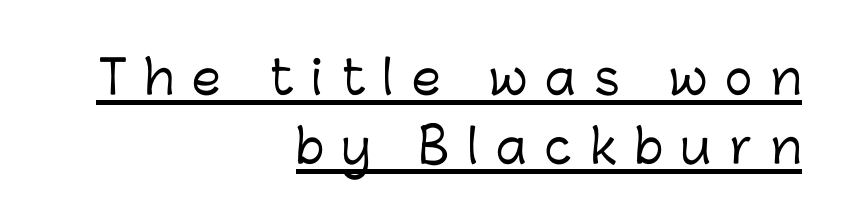
{"serif": "no", "italic": "no", "width": "normal", "stroke_contrast": "low", "x_height": "medium", "monospaced": "no", "underline": "yes", "align": "right", "line_spacing": "normal", "line_spacing_ratio": 1.51, "letter_spacing": "wide", "letter_spacing_em": 0.4, "glyph_px": 46}
